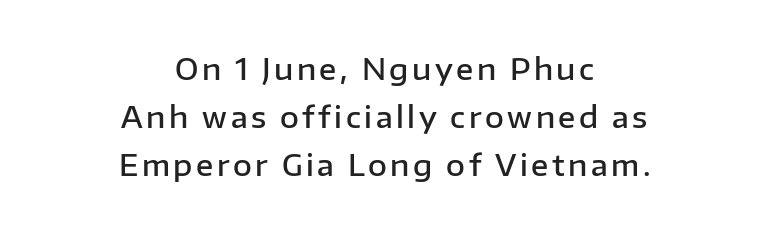
The image shows 29 px semibold sans-serif type, upright; set centered, normal line spacing (1.66x), not underlined; low stroke contrast and a medium x-height.
